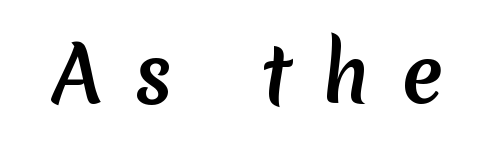
The image shows 76 px sans-serif type; set unusually wide letter spacing (+0.42 em), not underlined; medium stroke contrast and a medium x-height.
